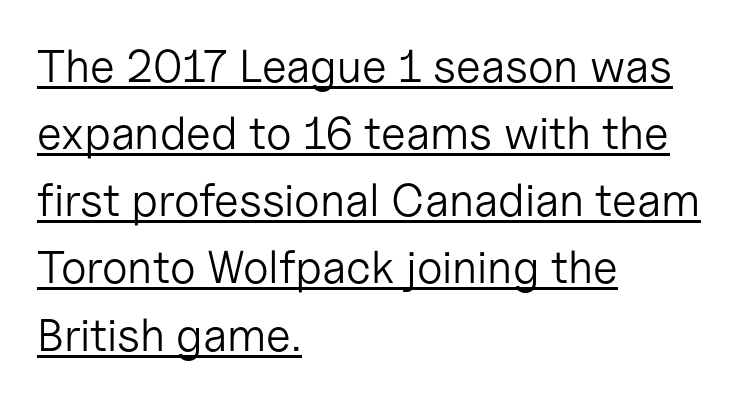
Q: Is the text bold? A: No.
Q: Is the text italic (slanted)? A: No, it is upright.
Q: Is the typeface a serif or a sans-serif typeface? A: Sans-serif.
Q: Is the text underlined? A: Yes.
Q: How is the paragraph aligned? A: Left-aligned.
Q: Is the spacing between letters normal or unusually wide? A: Normal.
Q: Is the spacing between lines tight, normal or loose? A: Normal.
Q: Width (condensed, normal, or wide)? A: Normal.
Q: Stroke contrast? A: Low.
Q: x-height? A: Medium.
Q: Monospaced? A: No.
